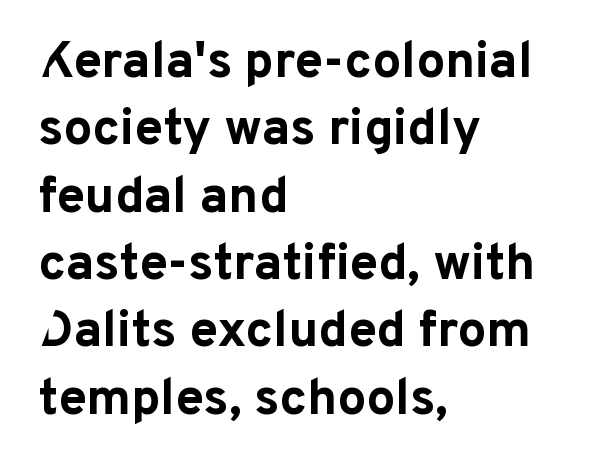
Q: Is the text bold? A: Yes.
Q: Is the text italic (slanted)? A: No, it is upright.
Q: Is the typeface a serif or a sans-serif typeface? A: Sans-serif.
Q: Is the text underlined? A: No.
Q: How is the paragraph aligned? A: Left-aligned.
Q: Is the spacing between letters normal or unusually wide? A: Normal.
Q: Is the spacing between lines tight, normal or loose? A: Normal.
Q: Width (condensed, normal, or wide)? A: Normal.
Q: Stroke contrast? A: Low.
Q: x-height? A: Medium.
Q: Monospaced? A: No.
